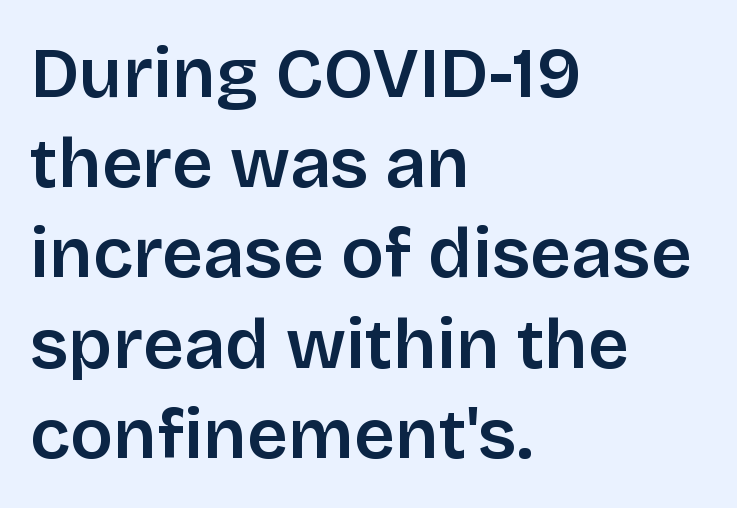
{"serif": "no", "italic": "no", "bold": "semi", "weight": "semibold", "width": "normal", "stroke_contrast": "low", "x_height": "large", "monospaced": "no", "underline": "no", "align": "left", "line_spacing": "normal", "line_spacing_ratio": 1.27, "letter_spacing": "normal", "letter_spacing_em": 0.0, "glyph_px": 71}
